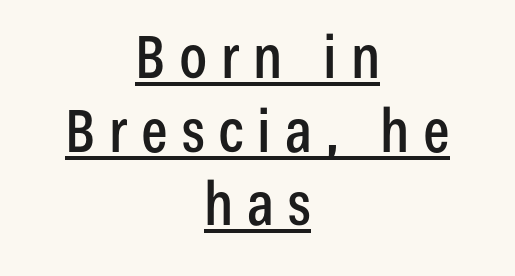
{"serif": "no", "italic": "no", "width": "condensed", "stroke_contrast": "low", "x_height": "medium", "monospaced": "no", "underline": "yes", "align": "center", "line_spacing": "normal", "line_spacing_ratio": 1.25, "letter_spacing": "wide", "letter_spacing_em": 0.23, "glyph_px": 59}
